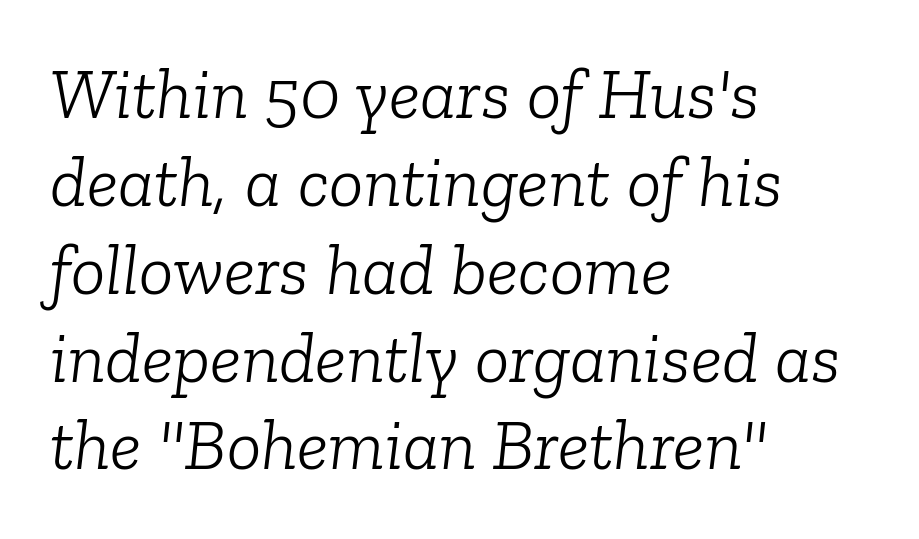
{"serif": "yes", "italic": "yes", "lean": "right", "slant_degrees": 6, "bold": "no", "weight": "light", "width": "normal", "stroke_contrast": "low", "x_height": "medium", "monospaced": "no", "underline": "no", "align": "left", "line_spacing_ratio": 1.22, "letter_spacing": "normal", "letter_spacing_em": 0.0, "glyph_px": 72}
